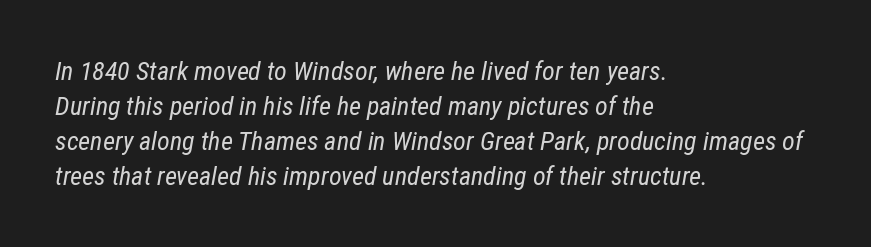
Decoration check: the copy has no underline. The rendering applies a slant to the glyphs. The letters look calm and open, with moderate or lighter stems. Which margin do the lines hug? The left one — the right edge is uneven.
